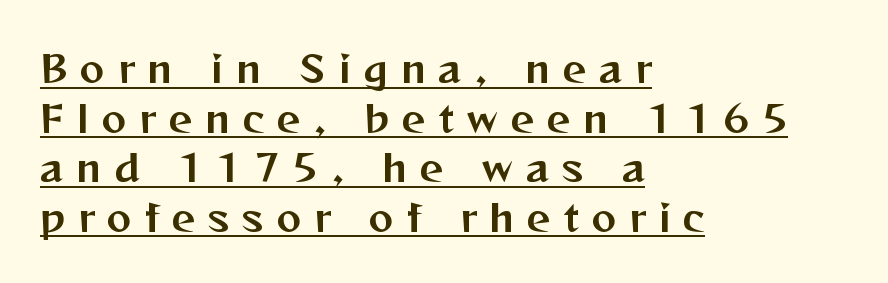
{"serif": "no", "italic": "no", "width": "normal", "stroke_contrast": "medium", "x_height": "medium", "monospaced": "no", "underline": "yes", "align": "left", "line_spacing": "normal", "line_spacing_ratio": 1.34, "letter_spacing": "wide", "letter_spacing_em": 0.35, "glyph_px": 37}
